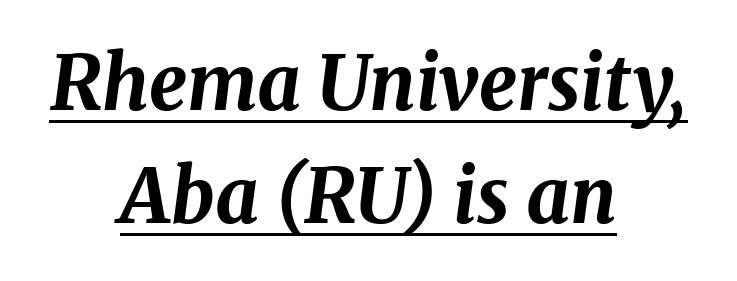
Visually the block forms a symmetrical silhouette, jagged on both flanks. Does extra space separate the letters? No, they use regular spacing. The rows are spaced the way most documents space them. Emphasis is given by a line drawn under the lettering. The letters advance in unequal steps, a hallmark of proportional type.
